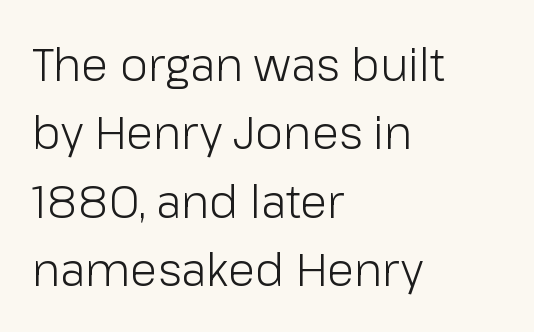
The area under the type is left untouched. A typesetter would call this leading conventional body-copy spacing. Where is the straight margin? On the left. What stands out about the letter spacing? Nothing — it is the standard amount. To sum up the face: it is a sans, with no serifs. Do the letters lean? They stand straight.
